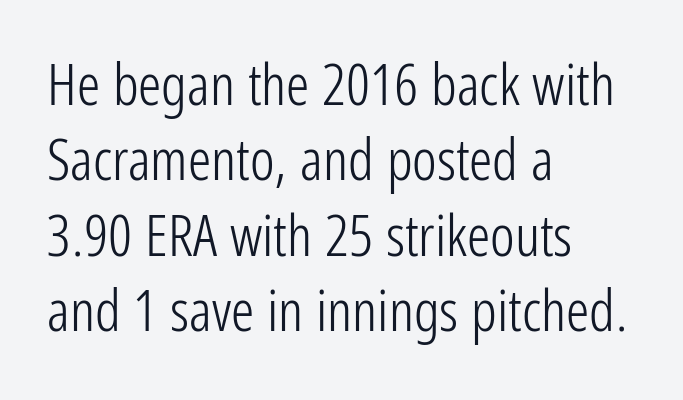
Leading matches the norm, producing a regular column. Caption: multi-line text, flush left, ragged right. The passage shown is typed in a proportional face where columns would drift. The line texture is even and compact thanks to regular tracking. Check under the words: just untouched page.
